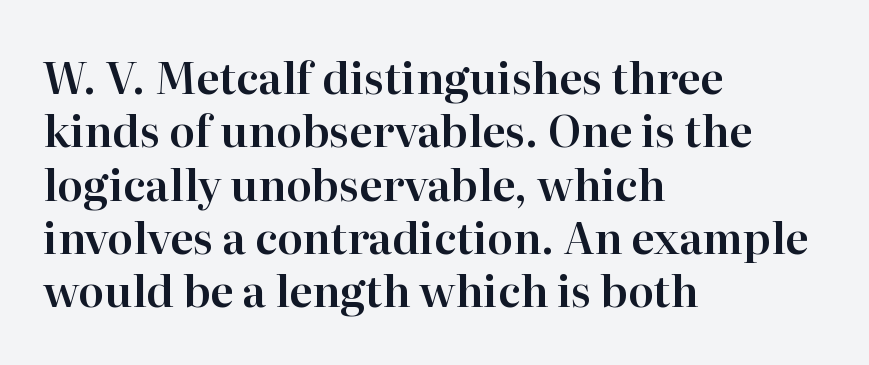
{"serif": "yes", "italic": "no", "width": "normal", "stroke_contrast": "high", "x_height": "medium", "monospaced": "no", "underline": "no", "align": "left", "line_spacing_ratio": 1.24, "letter_spacing": "normal", "letter_spacing_em": 0.0, "glyph_px": 43}
